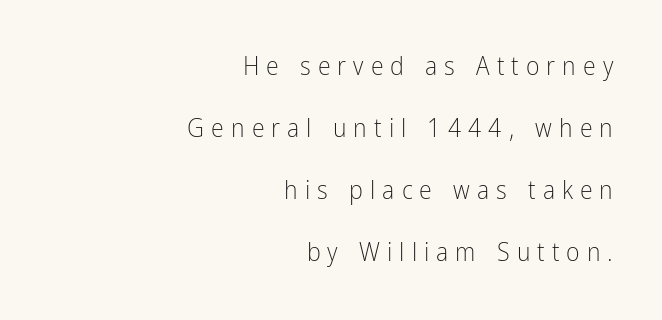
{"italic": "no", "bold": "no", "underline": "no", "align": "right", "line_spacing": "loose", "line_spacing_ratio": 2.38, "letter_spacing": "wide", "letter_spacing_em": 0.27, "glyph_px": 26}
